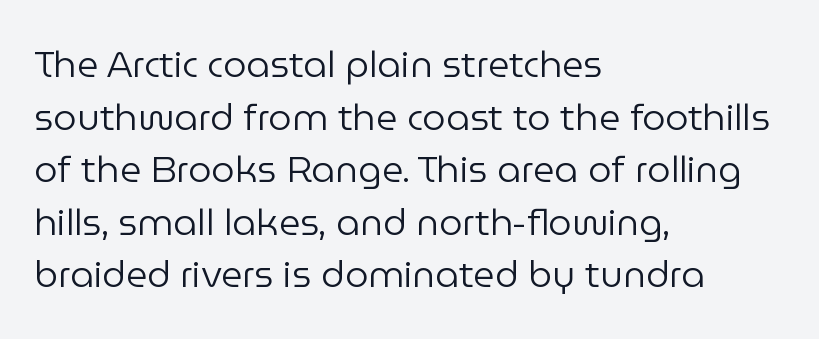
Is there much room between lines? A standard amount, neither cramped nor airy. The paragraph shown leans on its left margin. Spacing between characters is what you'd get straight out of the box. A typesetter would mark this as roman, not italic. The weight tops out at a normal text grade.
